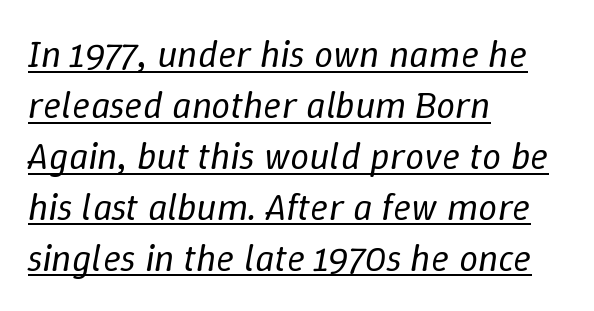
An italicized treatment has been applied to the whole sample. Each letter keeps its own natural width here, so spacing adapts to shape. This reads as an unemphasized weight, regular at the heaviest. This sample uses plain, unmodified letter spacing. The lines sit at an ordinary, default distance from one another.
